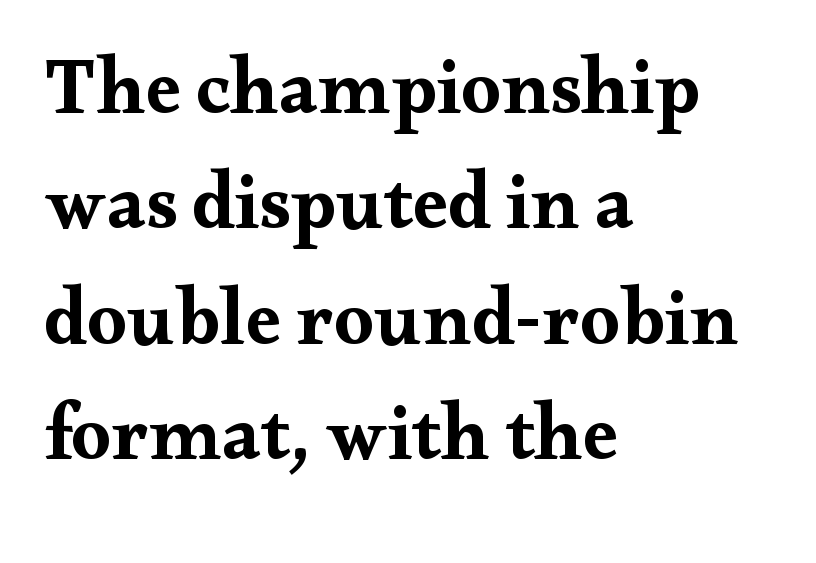
Q: Is the text bold? A: Yes.
Q: Is the text italic (slanted)? A: No, it is upright.
Q: Is the typeface a serif or a sans-serif typeface? A: Serif.
Q: Is the text underlined? A: No.
Q: How is the paragraph aligned? A: Left-aligned.
Q: Is the spacing between letters normal or unusually wide? A: Normal.
Q: Is the spacing between lines tight, normal or loose? A: Normal.
Q: Width (condensed, normal, or wide)? A: Wide.
Q: Stroke contrast? A: Medium.
Q: x-height? A: Small.
Q: Monospaced? A: No.
